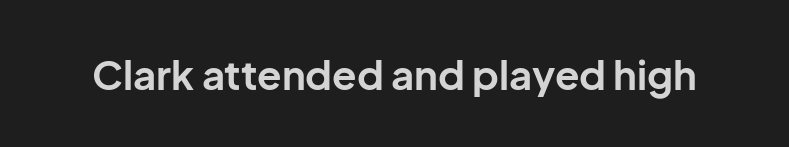
{"serif": "no", "italic": "no", "bold": "yes", "weight": "bold", "width": "normal", "stroke_contrast": "low", "x_height": "medium", "monospaced": "no", "underline": "no", "letter_spacing": "normal", "letter_spacing_em": 0.0, "glyph_px": 40}
